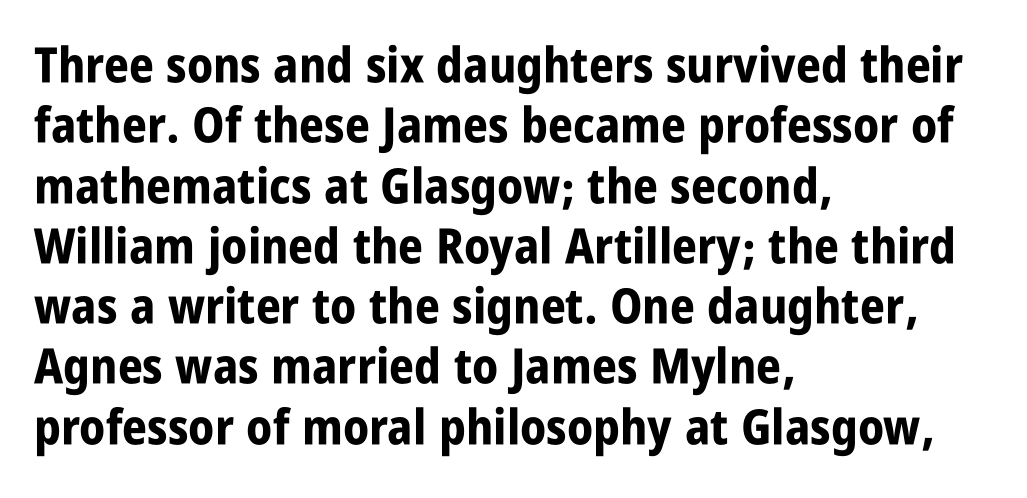
Q: Is the text bold? A: Yes.
Q: Is the text italic (slanted)? A: No, it is upright.
Q: Is the typeface a serif or a sans-serif typeface? A: Sans-serif.
Q: Is the text underlined? A: No.
Q: How is the paragraph aligned? A: Left-aligned.
Q: Is the spacing between letters normal or unusually wide? A: Normal.
Q: Width (condensed, normal, or wide)? A: Condensed.
Q: Stroke contrast? A: Low.
Q: x-height? A: Large.
Q: Monospaced? A: No.
